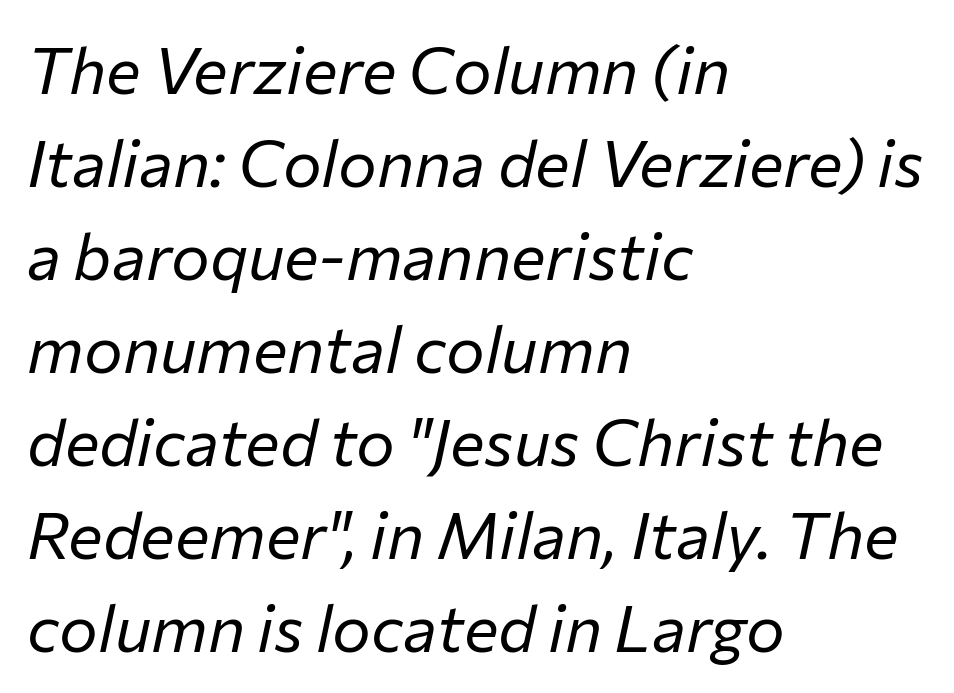
Q: Is the text bold? A: No.
Q: Is the text italic (slanted)? A: Yes, it leans right by about 12 degrees.
Q: Is the text underlined? A: No.
Q: How is the paragraph aligned? A: Left-aligned.
Q: Is the spacing between letters normal or unusually wide? A: Normal.
Q: Is the spacing between lines tight, normal or loose? A: Normal.
Q: Width (condensed, normal, or wide)? A: Normal.
Q: Stroke contrast? A: Low.
Q: x-height? A: Medium.
Q: Monospaced? A: No.
